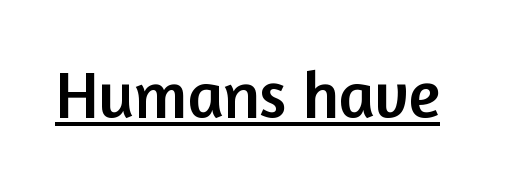
The image shows 66 px sans-serif type, upright; set normal letter spacing, underlined; low stroke contrast and a medium x-height.
